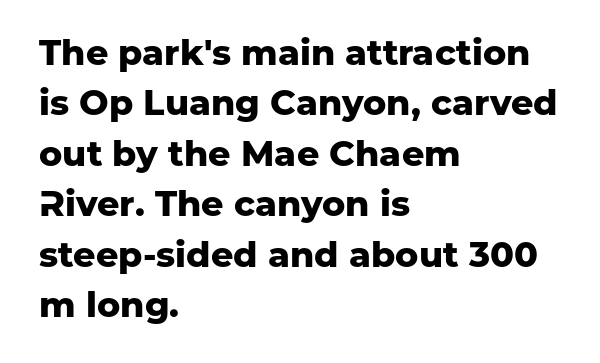
Q: Is the text bold? A: Yes.
Q: Is the text italic (slanted)? A: No, it is upright.
Q: Is the typeface a serif or a sans-serif typeface? A: Sans-serif.
Q: Is the text underlined? A: No.
Q: How is the paragraph aligned? A: Left-aligned.
Q: Is the spacing between letters normal or unusually wide? A: Normal.
Q: Is the spacing between lines tight, normal or loose? A: Normal.
Q: Width (condensed, normal, or wide)? A: Normal.
Q: Stroke contrast? A: Low.
Q: x-height? A: Medium.
Q: Monospaced? A: No.
